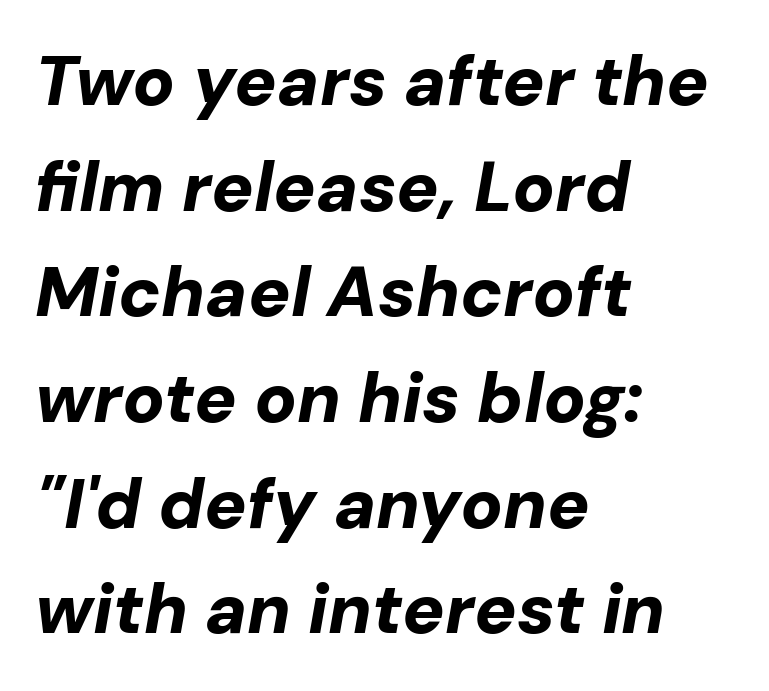
{"italic": "yes", "lean": "right", "slant_degrees": 10, "bold": "yes", "weight": "bold", "width": "normal", "stroke_contrast": "low", "x_height": "medium", "monospaced": "no", "underline": "no", "align": "left", "line_spacing": "normal", "line_spacing_ratio": 1.51, "letter_spacing": "normal", "letter_spacing_em": 0.0, "glyph_px": 70}
